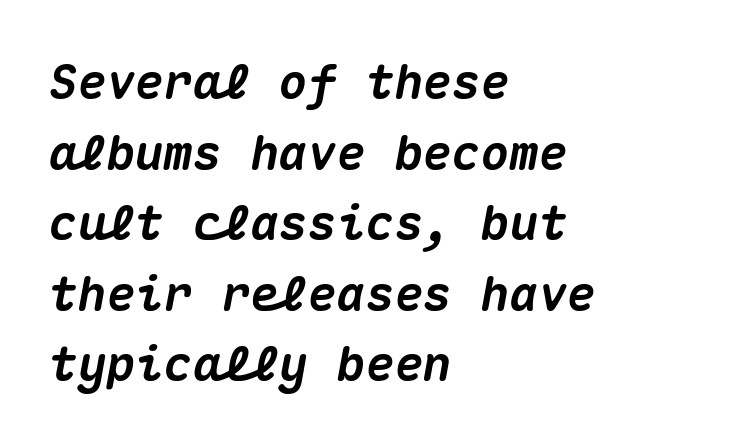
The image shows 48 px heavy type, italic (leaning right), monospaced; set left-aligned, normal line spacing (1.47x), normal letter spacing, not underlined; medium stroke contrast and a medium x-height.
